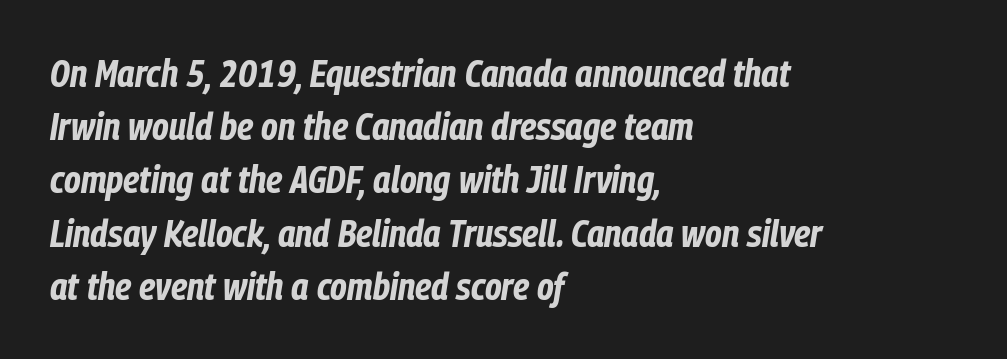
Q: Is the text bold? A: Yes.
Q: Is the text italic (slanted)? A: Yes, it leans right by about 9 degrees.
Q: Is the text underlined? A: No.
Q: How is the paragraph aligned? A: Left-aligned.
Q: Is the spacing between letters normal or unusually wide? A: Normal.
Q: Is the spacing between lines tight, normal or loose? A: Normal.
Q: Width (condensed, normal, or wide)? A: Condensed.
Q: Stroke contrast? A: Low.
Q: x-height? A: Medium.
Q: Monospaced? A: No.
